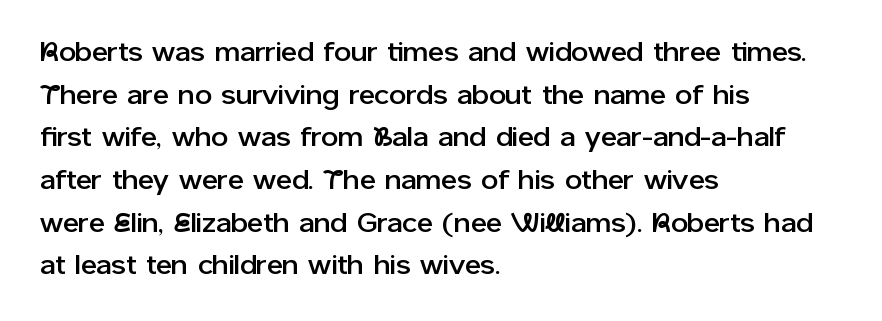
{"italic": "no", "underline": "no", "align": "left", "line_spacing": "normal", "line_spacing_ratio": 1.58, "letter_spacing": "normal", "letter_spacing_em": 0.0, "glyph_px": 27}
